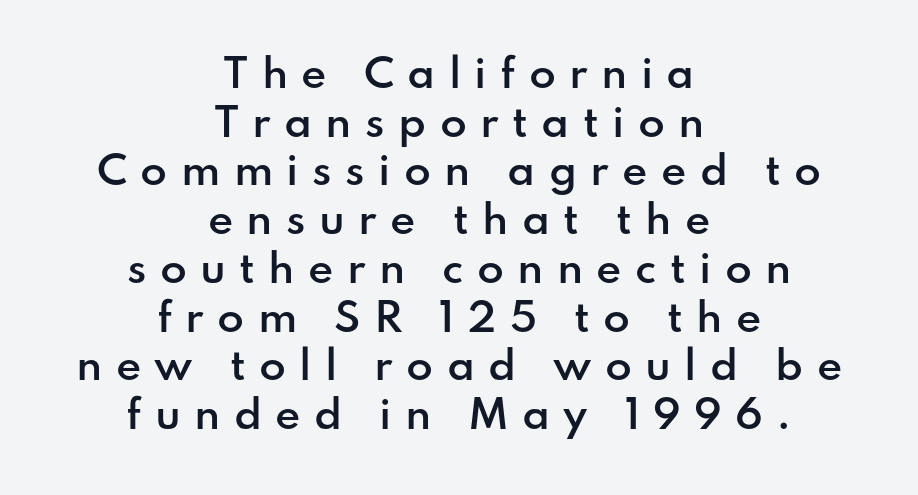
{"serif": "no", "italic": "no", "bold": "semi", "weight": "semibold", "width": "normal", "stroke_contrast": "low", "x_height": "small", "monospaced": "no", "underline": "no", "align": "center", "line_spacing": "normal", "line_spacing_ratio": 1.25, "letter_spacing": "wide", "letter_spacing_em": 0.34, "glyph_px": 39}
